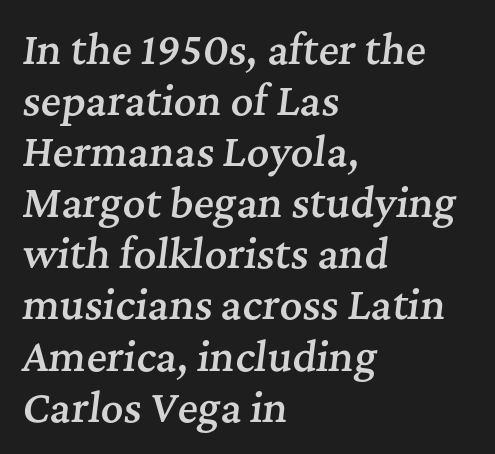
The image shows 39 px semibold serif type, italic (leaning right); set left-aligned, normal line spacing (1.31x), normal letter spacing, not underlined; medium stroke contrast and a medium x-height.
